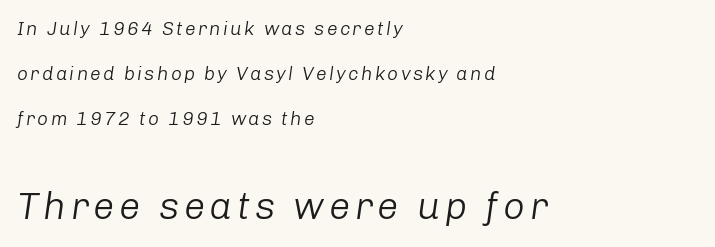
{"italic": "yes", "lean": "right", "slant_degrees": 8, "bold": "no", "weight": "light", "width": "normal", "stroke_contrast": "low", "x_height": "medium", "monospaced": "no", "underline": "no", "align": "left", "line_spacing": "loose", "line_spacing_ratio": 2.38, "larger_block": "second", "size_ratio": 2.0, "glyph_px": 38}
